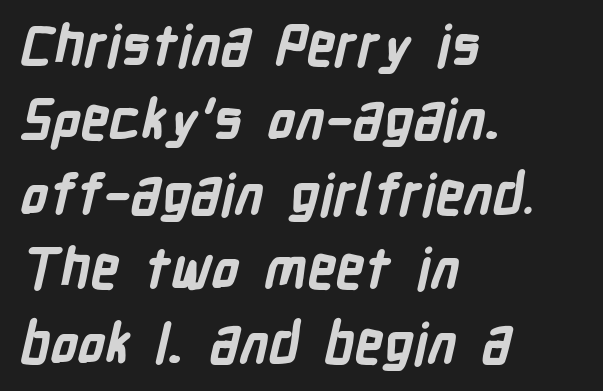
The passage shown stacks its lines at a standard gap. Notice how the passage keeps a crisp vertical edge on the left only. Glance below the letters and you will spot only blank space. Varying glyph widths throughout — classic text-font behaviour. Here the glyphs are tracked normally, forming tight word shapes. A dark, heavy texture on the line: the type is bold.
